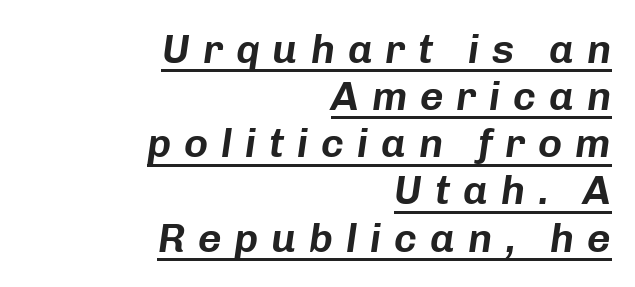
Notice how descenders almost collide with the ascenders below — that's tight leading. Here the glyphs are tracked loosely, breaking word shapes into spaced letters. Visually the block forms a straight wall on the right and a jagged coastline on the left. Descenders here cross a horizontal rule under the line. Proportional: the letters do not fall into vertical columns. Notice how the stems are inclined rather than vertical — that's the hallmark of italics.
